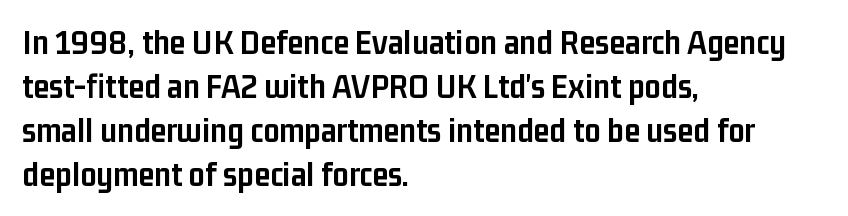
Q: Is the text bold? A: Yes.
Q: Is the text italic (slanted)? A: No, it is upright.
Q: Is the typeface a serif or a sans-serif typeface? A: Sans-serif.
Q: Is the text underlined? A: No.
Q: How is the paragraph aligned? A: Left-aligned.
Q: Is the spacing between letters normal or unusually wide? A: Normal.
Q: Width (condensed, normal, or wide)? A: Condensed.
Q: Stroke contrast? A: Low.
Q: x-height? A: Medium.
Q: Monospaced? A: No.
